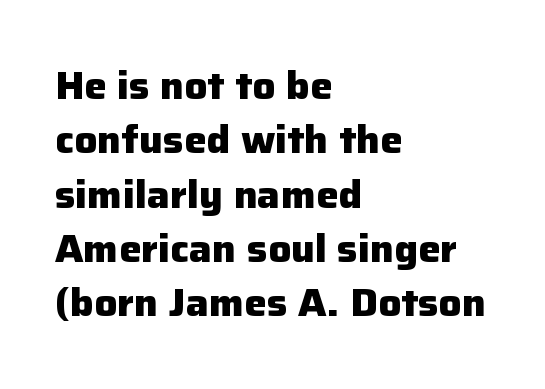
The image shows 38 px heavy sans-serif type, upright; set left-aligned, normal line spacing (1.43x), normal letter spacing, not underlined; low stroke contrast and a medium x-height.
